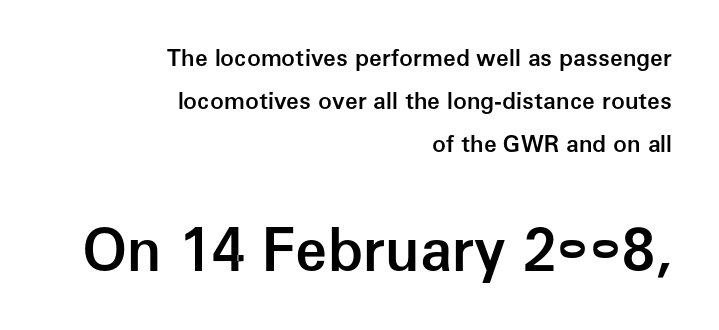
Looks like regular typesetting: each glyph gets only the width it needs. Each row of text sits above clean, open space. Observe the ordinary spacing: letters are neighbours, not strangers. The text block is weighted toward the right margin, trailing off unevenly leftward.
